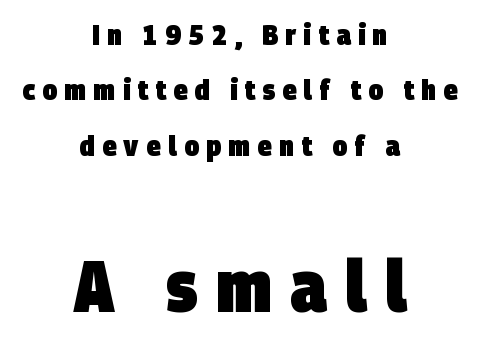
The whitespace from short lines is split evenly between both sides. The words here are not underlined. Weight: bold. To sum up the face: it is a sans, with no serifs.
